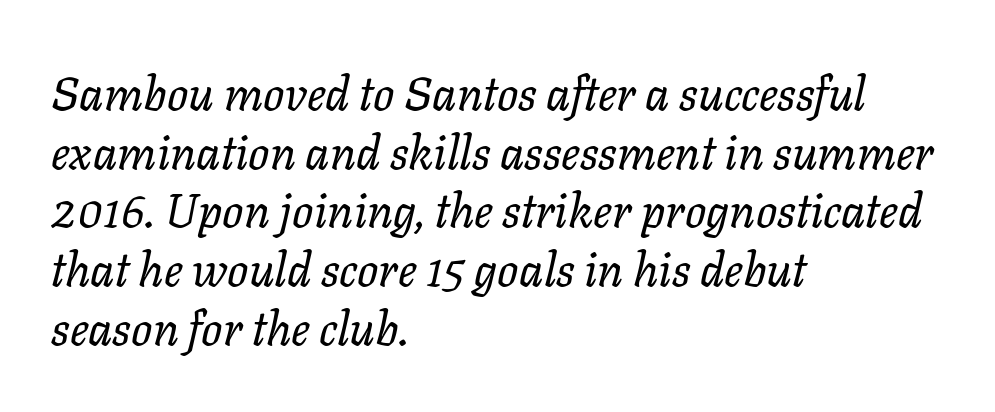
{"italic": "yes", "lean": "right", "slant_degrees": 11, "bold": "no", "weight": "regular", "width": "normal", "stroke_contrast": "low", "x_height": "medium", "monospaced": "no", "underline": "no", "align": "left", "line_spacing": "normal", "line_spacing_ratio": 1.25, "letter_spacing": "normal", "letter_spacing_em": 0.0, "glyph_px": 47}
